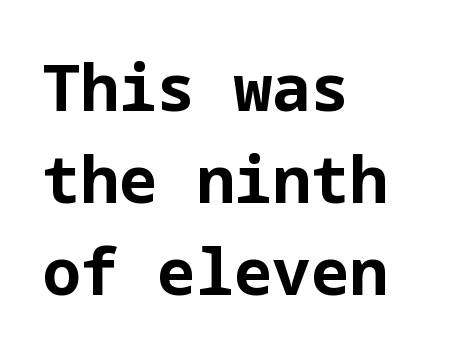
Q: Is the text bold? A: Yes.
Q: Is the text italic (slanted)? A: No, it is upright.
Q: Is the typeface a serif or a sans-serif typeface? A: Sans-serif.
Q: Is the text underlined? A: No.
Q: How is the paragraph aligned? A: Left-aligned.
Q: Is the spacing between letters normal or unusually wide? A: Normal.
Q: Is the spacing between lines tight, normal or loose? A: Normal.
Q: Width (condensed, normal, or wide)? A: Normal.
Q: Stroke contrast? A: Low.
Q: x-height? A: Medium.
